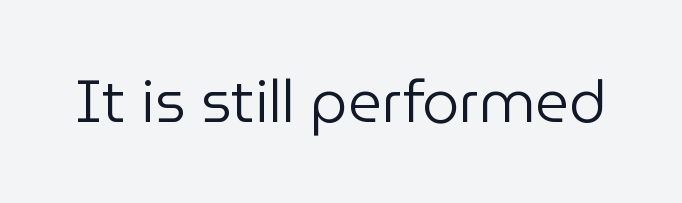
Q: Is the text bold? A: No.
Q: Is the text italic (slanted)? A: No, it is upright.
Q: Is the typeface a serif or a sans-serif typeface? A: Sans-serif.
Q: Is the text underlined? A: No.
Q: Is the spacing between letters normal or unusually wide? A: Normal.
Q: Width (condensed, normal, or wide)? A: Normal.
Q: Stroke contrast? A: Low.
Q: x-height? A: Medium.
Q: Monospaced? A: No.
